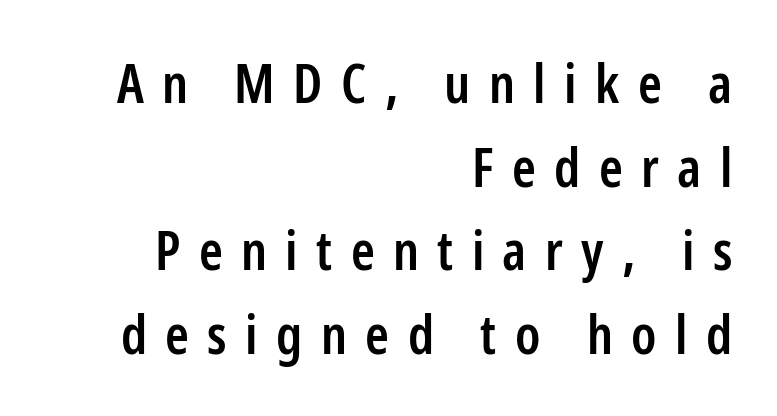
The image shows 54 px semibold, condensed sans-serif type, upright; set right-aligned, normal line spacing (1.55x), unusually wide letter spacing (+0.34 em), not underlined; low stroke contrast and a medium x-height.
